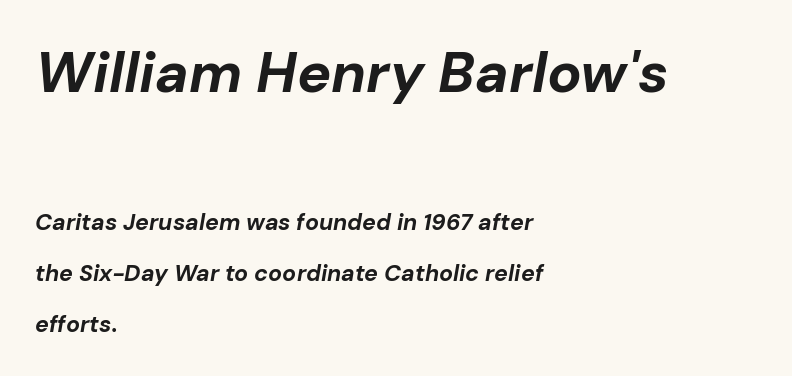
{"italic": "yes", "lean": "right", "slant_degrees": 10, "bold": "yes", "weight": "bold", "width": "normal", "stroke_contrast": "low", "x_height": "medium", "monospaced": "no", "underline": "no", "align": "left", "line_spacing": "loose", "line_spacing_ratio": 2.22, "letter_spacing": "normal", "letter_spacing_em": 0.0, "larger_block": "first", "size_ratio": 2.48, "glyph_px": 57}
